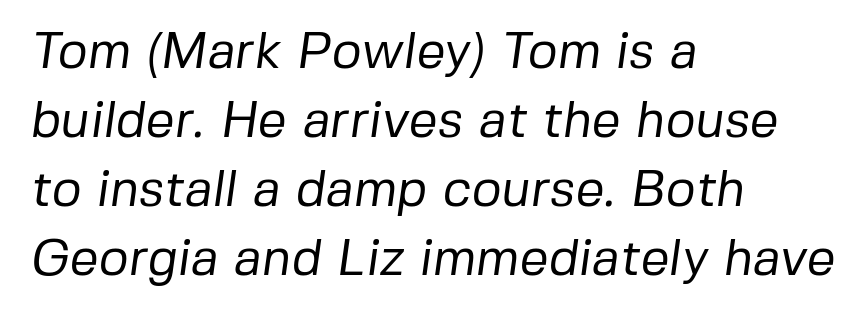
Q: Is the text bold? A: No.
Q: Is the typeface a serif or a sans-serif typeface? A: Sans-serif.
Q: Is the text underlined? A: No.
Q: How is the paragraph aligned? A: Left-aligned.
Q: Is the spacing between letters normal or unusually wide? A: Normal.
Q: Is the spacing between lines tight, normal or loose? A: Normal.
Q: Width (condensed, normal, or wide)? A: Normal.
Q: Stroke contrast? A: Low.
Q: x-height? A: Medium.
Q: Monospaced? A: No.
